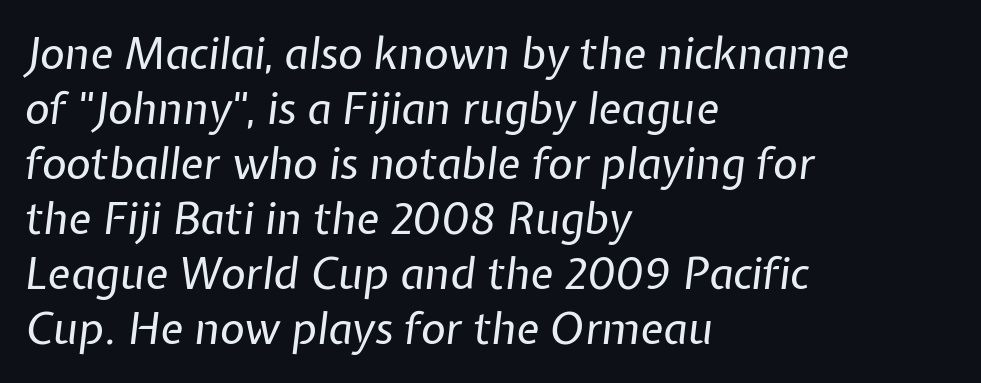
{"italic": "yes", "lean": "right", "slant_degrees": 7, "bold": "no", "weight": "regular", "width": "normal", "stroke_contrast": "low", "x_height": "medium", "monospaced": "no", "underline": "no", "align": "left", "line_spacing": "normal", "line_spacing_ratio": 1.28, "letter_spacing": "normal", "letter_spacing_em": 0.0, "glyph_px": 43}
